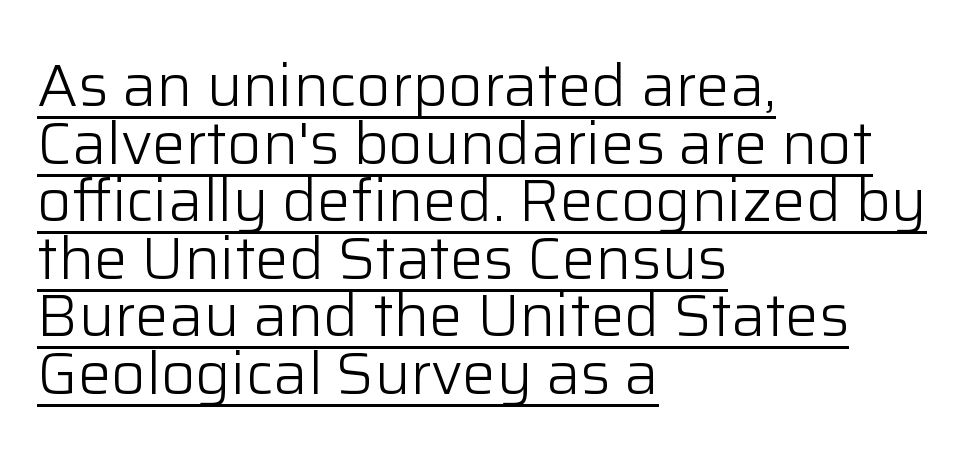
A student would call this left alignment; a typographer would say flush left, rag right. This is the regular roman posture of the typeface. A baseline rule has been typeset under these characters. This block would grow much taller if given ordinary leading; it's compressed now. The face used here is proportionally spaced, like ordinary book or web type.
